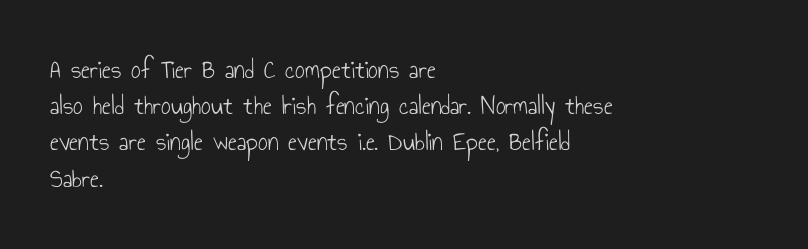
The image shows 27 px text type, upright; set left-aligned, normal line spacing (1.34x), normal letter spacing, not underlined.
